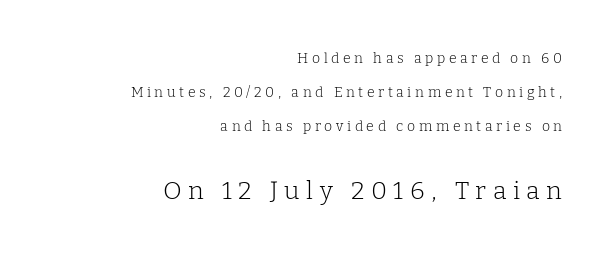
The image shows 25 px text type, upright; set right-aligned, loose line spacing (2.43x), unusually wide letter spacing (+0.26 em), not underlined; the second (bottom) block is 1.79x larger.
